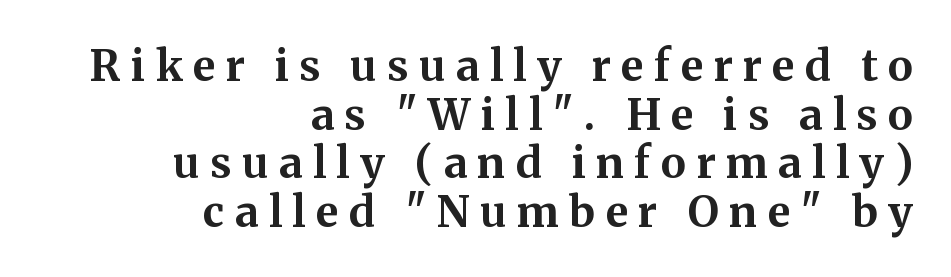
The passage shown stacks its lines with hardly any gap. The font family rendered here belongs to the serif group. A typesetter would call this proportional, since set widths differ per character. What stands out about the letter spacing? Its width — letters are far apart. Ascenders rise straight up at ninety degrees.
